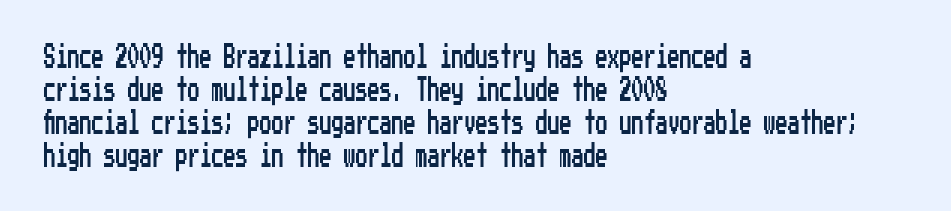
The type sits square on the baseline with zero lean. Students, observe: this is what conventionally led text looks like. Notice how the passage keeps a crisp vertical edge on the left only. Lines of text with bare space underneath.
